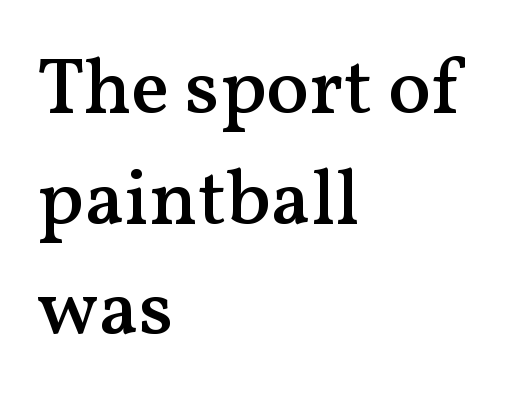
{"serif": "yes", "italic": "no", "bold": "semi", "weight": "semibold", "width": "normal", "stroke_contrast": "medium", "x_height": "medium", "monospaced": "no", "underline": "no", "align": "left", "line_spacing": "normal", "line_spacing_ratio": 1.4, "letter_spacing": "normal", "letter_spacing_em": 0.0, "glyph_px": 79}
